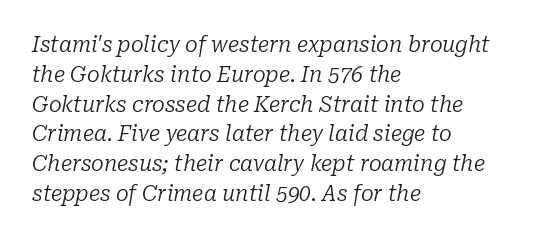
The image shows 21 px text type, italic (leaning right); set left-aligned, normal line spacing (1.42x), normal letter spacing, not underlined.
